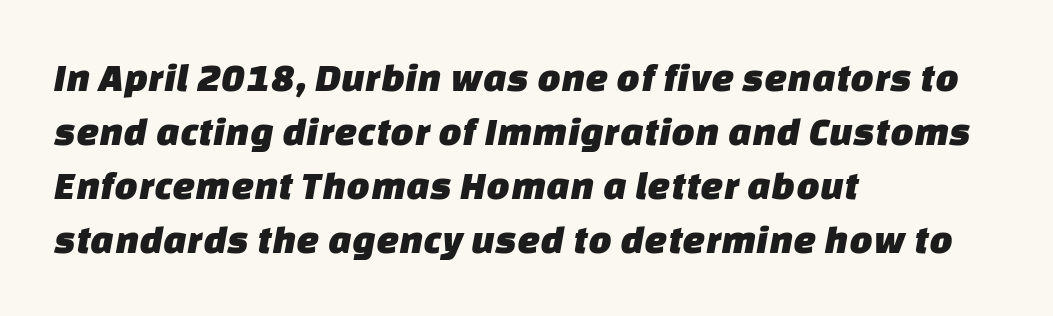
Baseline-to-baseline distance is the conventional proportion of letter height. The designer went with a sans here, leaving each stem footless. The tracking reads as untouched default to a designer's eye. Teacher's note: observe the even left margin — that is flush-left alignment. Do the characters align in a grid? No, the font is proportional. Rule under the text: the space is simply empty.
